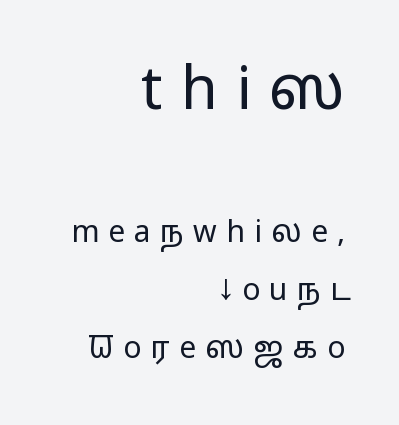
Q: Is the text bold? A: No.
Q: Is the text italic (slanted)? A: No, it is upright.
Q: Is the typeface a serif or a sans-serif typeface? A: Sans-serif.
Q: Is the text underlined? A: No.
Q: How is the paragraph aligned? A: Right-aligned.
Q: Is the spacing between letters normal or unusually wide? A: Unusually wide.
Q: Is the spacing between lines tight, normal or loose? A: Loose.
Q: Which block of text is set in a larger size, the first (top) or the second (bottom)? A: The first (top) one.
Q: Width (condensed, normal, or wide)? A: Wide.
Q: Stroke contrast? A: Low.
Q: x-height? A: Medium.
Q: Monospaced? A: No.
